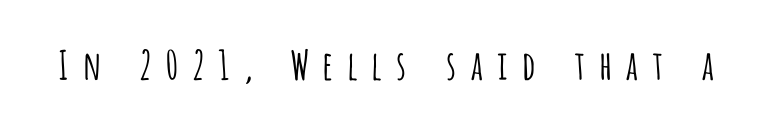
The image shows 40 px light, condensed sans-serif type, upright; set unusually wide letter spacing (+0.28 em), not underlined; low stroke contrast and a large x-height.
